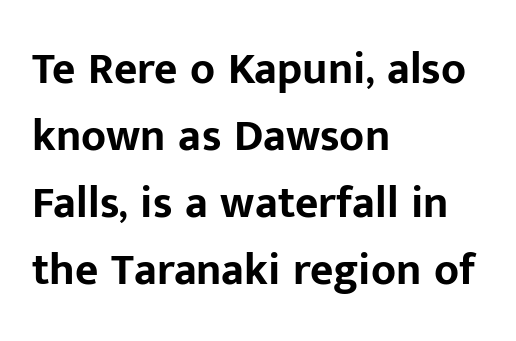
{"serif": "no", "italic": "no", "bold": "yes", "weight": "bold", "width": "normal", "stroke_contrast": "low", "x_height": "medium", "monospaced": "no", "underline": "no", "align": "left", "line_spacing": "normal", "line_spacing_ratio": 1.49, "letter_spacing": "normal", "letter_spacing_em": 0.0, "glyph_px": 45}
